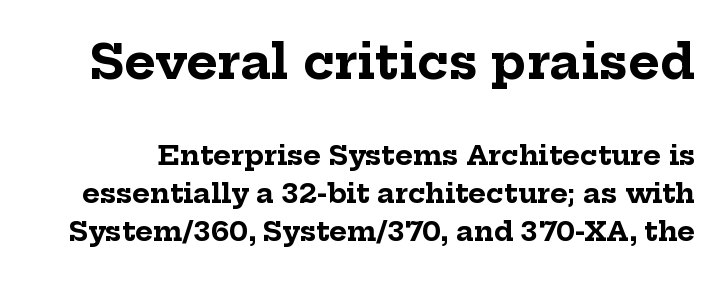
The rendering uses a bold face; every stroke is thick and dark. Clear beneath every line of the passage. Note: serifs present on the glyphs. This sample has the flowing, uneven cadence of proportional lettering. The rendering keeps characters at their native spacing.
